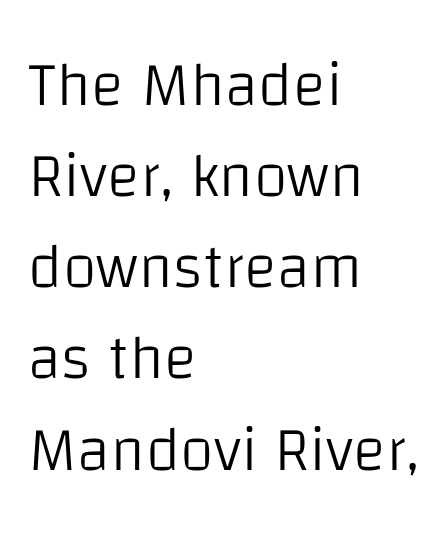
The image shows 62 px light sans-serif type, upright; set left-aligned, normal line spacing (1.47x), normal letter spacing, not underlined; low stroke contrast and a large x-height.
